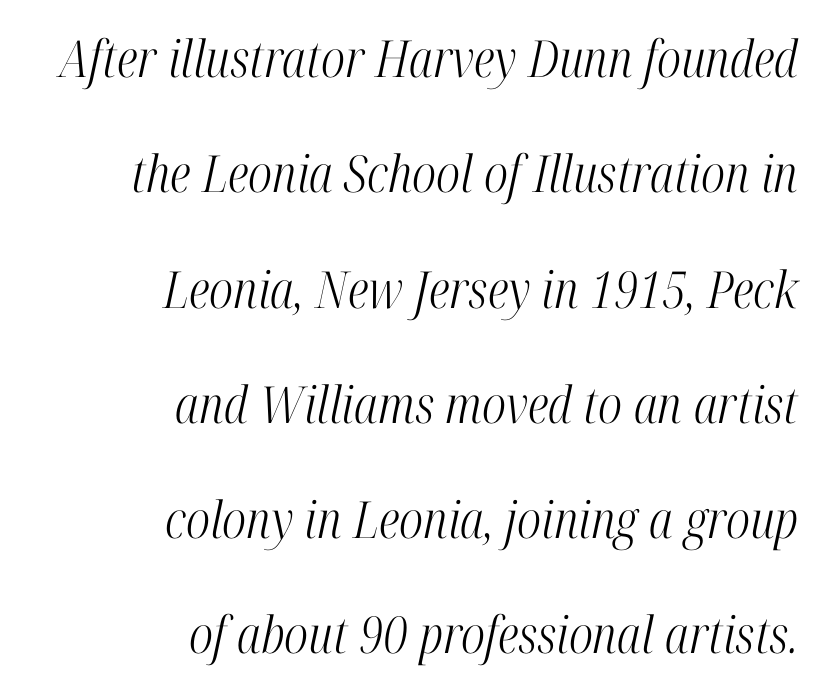
The weight tops out at a normal text grade. This rendering leaves character spacing at its baseline value. A typesetter would call this proportional, since set widths differ per character. Check where the strokes stop: tiny serifs finish them off. Leading is clearly above the norm, producing a sparse column.
